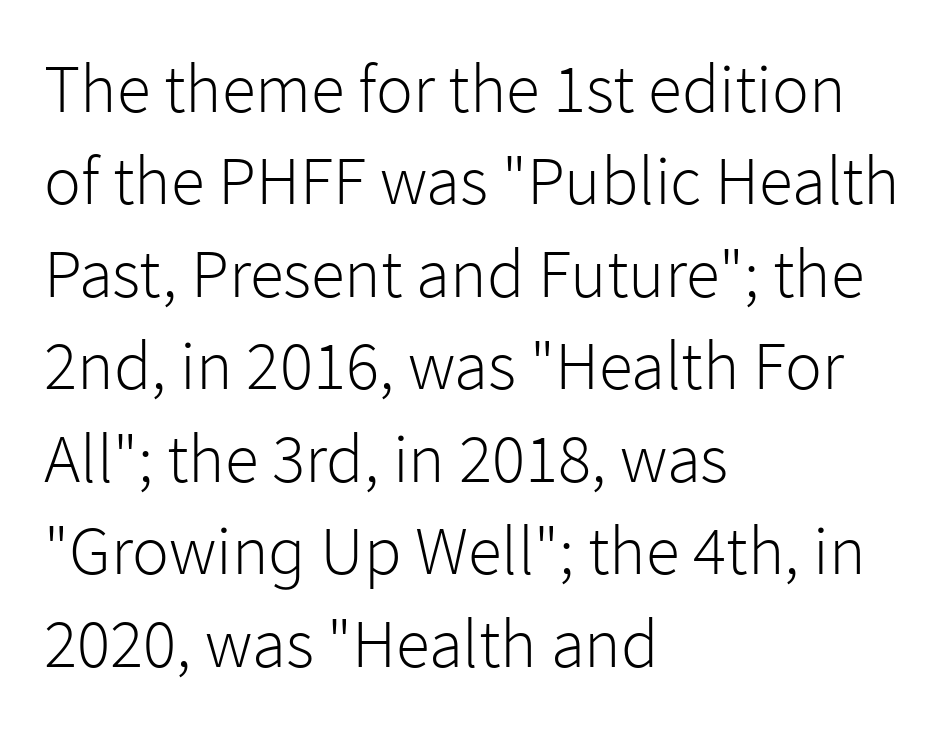
{"serif": "no", "italic": "no", "bold": "no", "weight": "light", "width": "normal", "stroke_contrast": "low", "x_height": "medium", "monospaced": "no", "underline": "no", "align": "left", "line_spacing": "normal", "line_spacing_ratio": 1.34, "letter_spacing": "normal", "letter_spacing_em": 0.0, "glyph_px": 69}
